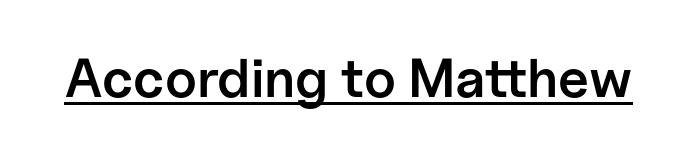
As a designer I'd log this as weight 600, semibold. Glance below the letters and you will spot a drawn line. Students, note that the glyphs here touch the page at normal intervals. Does the type have serifs? No, each stem ends abruptly. Do the characters align in a grid? No, the font is proportional.
